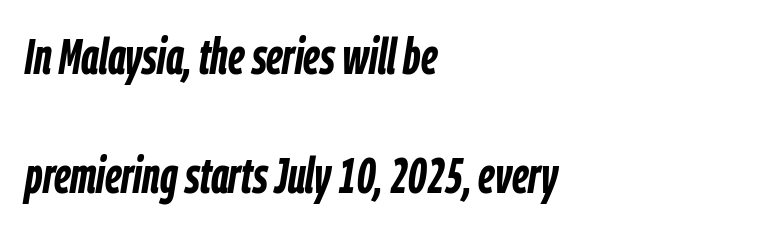
Q: Is the text bold? A: Yes.
Q: Is the text italic (slanted)? A: Yes, it leans right by about 9 degrees.
Q: Is the text underlined? A: No.
Q: How is the paragraph aligned? A: Left-aligned.
Q: Is the spacing between letters normal or unusually wide? A: Normal.
Q: Is the spacing between lines tight, normal or loose? A: Loose.
Q: Width (condensed, normal, or wide)? A: Condensed.
Q: Stroke contrast? A: Low.
Q: x-height? A: Medium.
Q: Monospaced? A: No.
